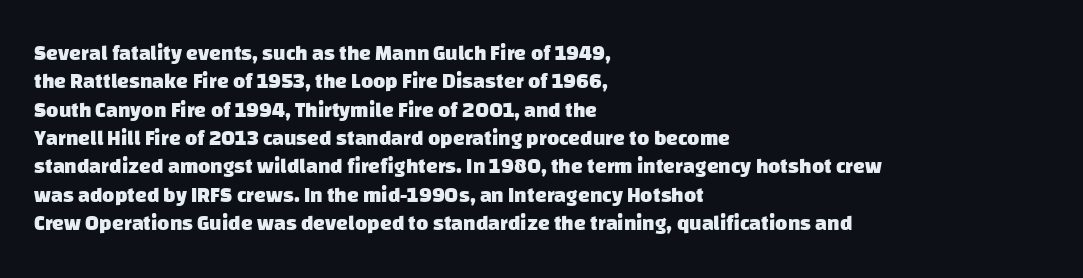
A typesetter would call this leading conventional body-copy spacing. Is the block centered? No — it sits flush against the left margin. Characters follow at the spacing the type designer built in. Strokes here are thick enough to call this a true bold. The foot of each line stays bare and open.
